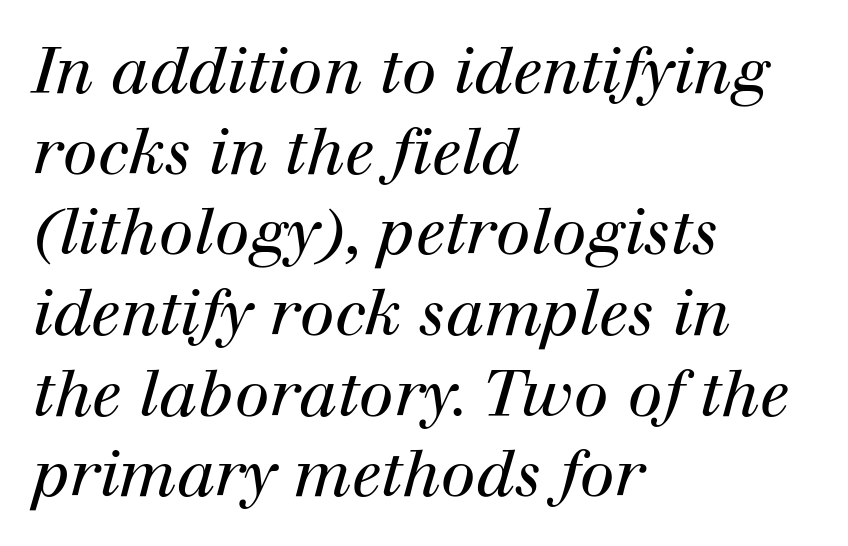
The image shows 63 px regular-weight serif type, italic (leaning right); set left-aligned, normal line spacing (1.28x), normal letter spacing, not underlined; high stroke contrast and a medium x-height.
